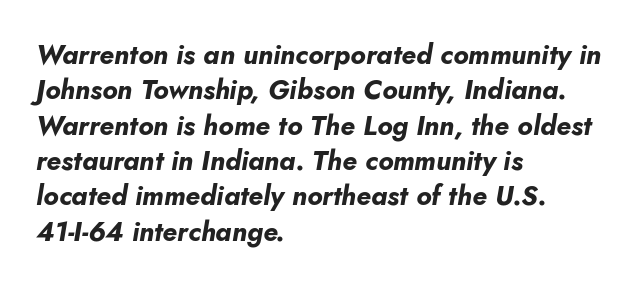
{"italic": "yes", "lean": "right", "slant_degrees": 10, "bold": "yes", "underline": "no", "align": "left", "line_spacing": "normal", "line_spacing_ratio": 1.31, "letter_spacing": "normal", "letter_spacing_em": 0.0, "glyph_px": 27}
